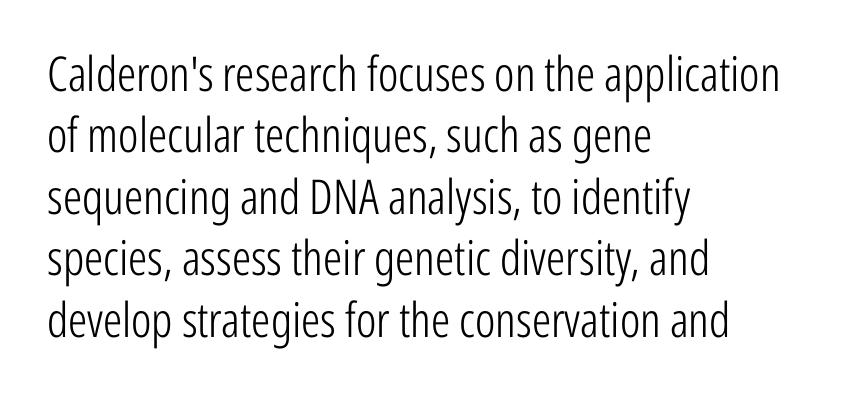
Q: Is the text bold? A: No.
Q: Is the text italic (slanted)? A: No, it is upright.
Q: Is the typeface a serif or a sans-serif typeface? A: Sans-serif.
Q: Is the text underlined? A: No.
Q: How is the paragraph aligned? A: Left-aligned.
Q: Is the spacing between letters normal or unusually wide? A: Normal.
Q: Is the spacing between lines tight, normal or loose? A: Normal.
Q: Width (condensed, normal, or wide)? A: Condensed.
Q: Stroke contrast? A: Low.
Q: x-height? A: Medium.
Q: Monospaced? A: No.
